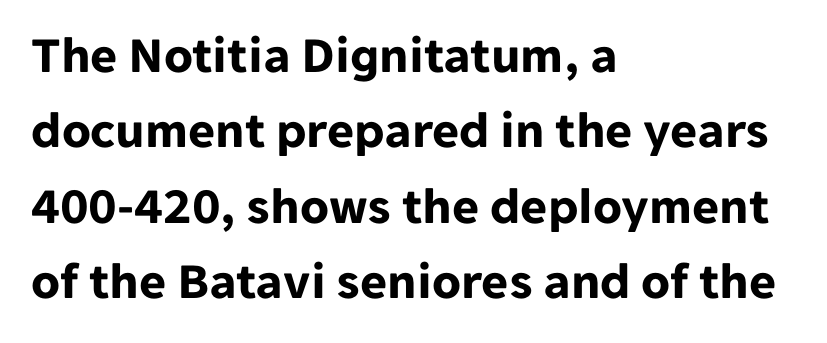
The image shows 52 px bold sans-serif type, upright; set left-aligned, normal line spacing (1.45x), normal letter spacing, not underlined; low stroke contrast and a medium x-height.
